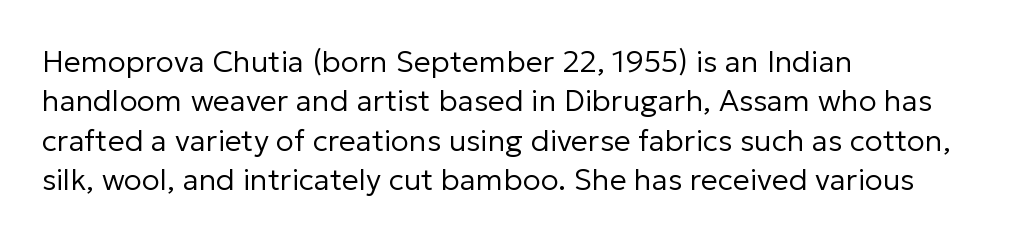
{"serif": "no", "italic": "no", "bold": "no", "weight": "regular", "width": "normal", "stroke_contrast": "low", "x_height": "medium", "monospaced": "no", "underline": "no", "align": "left", "line_spacing": "normal", "line_spacing_ratio": 1.31, "letter_spacing": "normal", "letter_spacing_em": 0.0, "glyph_px": 30}
